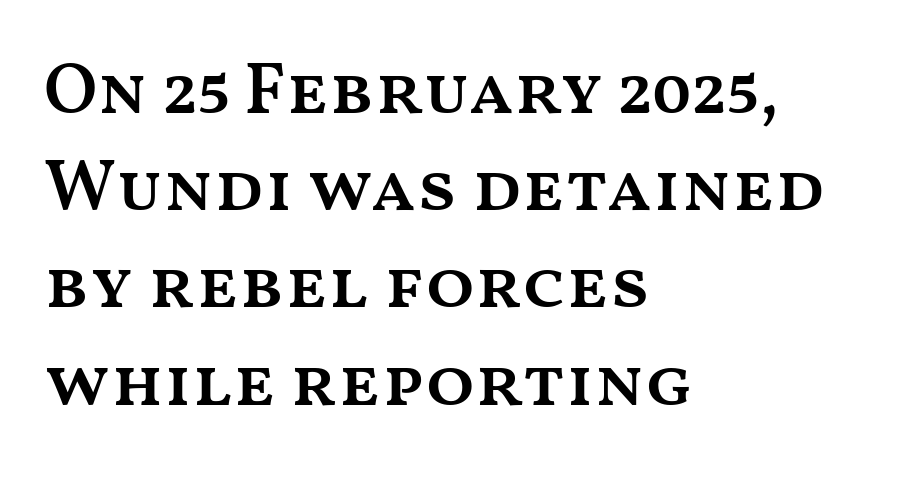
The image shows 72 px semibold, wide type, upright; set left-aligned, normal line spacing (1.35x), normal letter spacing, not underlined; medium stroke contrast and a medium x-height.
